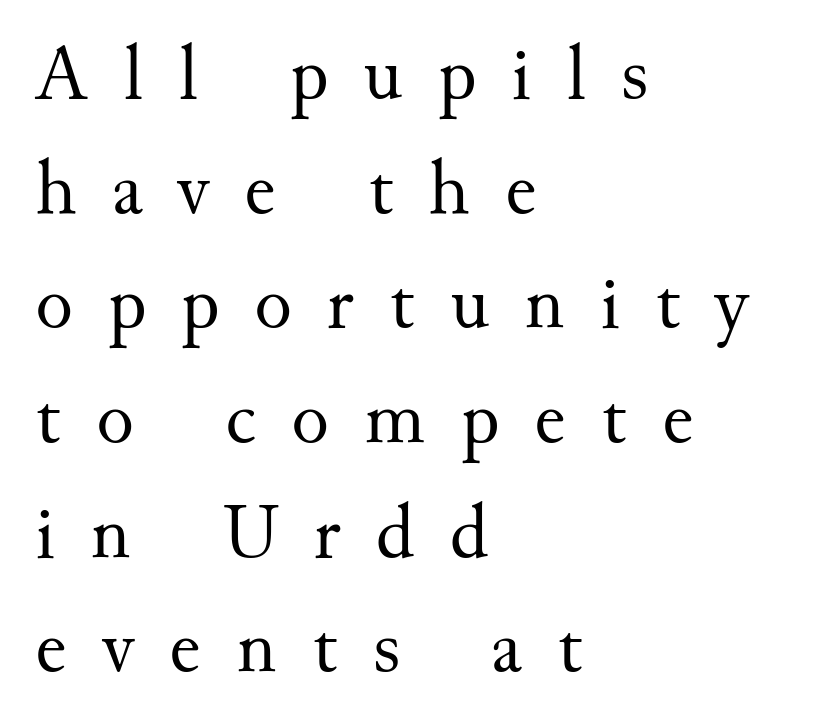
The image shows 78 px regular-weight serif type, upright; set left-aligned, normal line spacing (1.47x), unusually wide letter spacing (+0.45 em), not underlined; medium stroke contrast and a small x-height.
